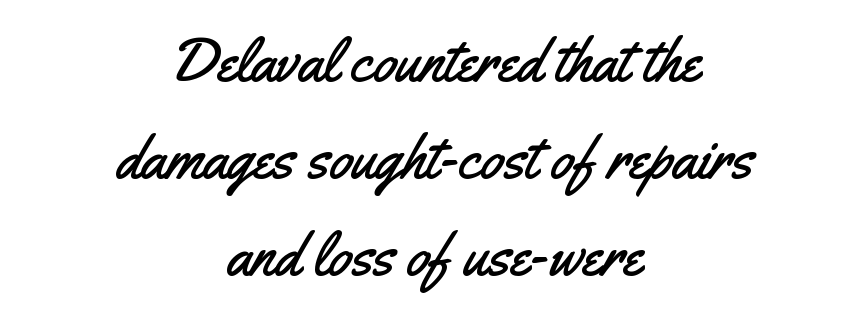
The block of text has a typical density, with ordinary space between rows. These lines are rendered in a variable-pitch font. Every row of glyphs is offset so its center matches the block's center. Type style note: lacks serifs. The gap between lines stays unmarked.
